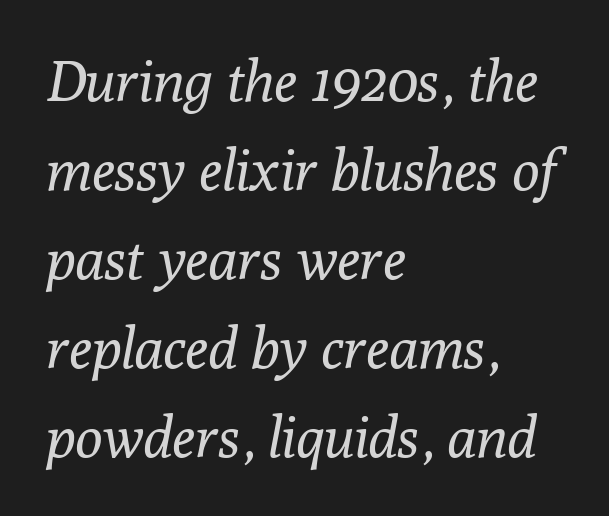
Q: Is the text bold? A: No.
Q: Is the text italic (slanted)? A: Yes, it leans right by about 10 degrees.
Q: Is the typeface a serif or a sans-serif typeface? A: Serif.
Q: Is the text underlined? A: No.
Q: How is the paragraph aligned? A: Left-aligned.
Q: Is the spacing between letters normal or unusually wide? A: Normal.
Q: Is the spacing between lines tight, normal or loose? A: Normal.
Q: Width (condensed, normal, or wide)? A: Normal.
Q: Stroke contrast? A: Low.
Q: x-height? A: Medium.
Q: Monospaced? A: No.
